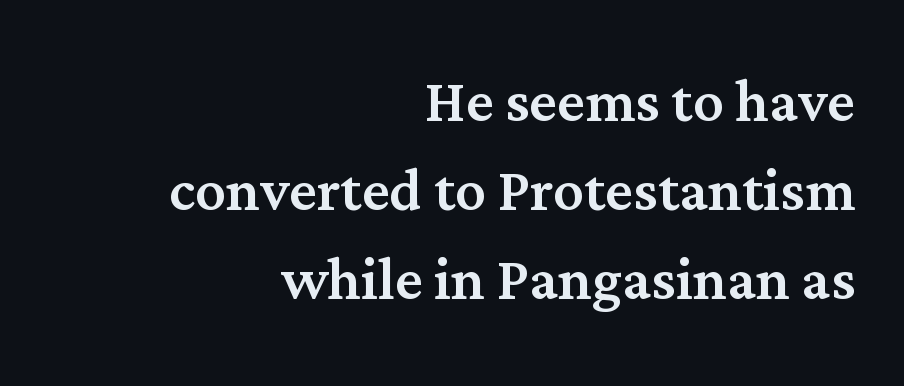
{"serif": "yes", "italic": "no", "width": "normal", "stroke_contrast": "medium", "x_height": "medium", "monospaced": "no", "underline": "no", "align": "right", "line_spacing_ratio": 1.17, "letter_spacing": "normal", "letter_spacing_em": 0.0, "glyph_px": 76}
